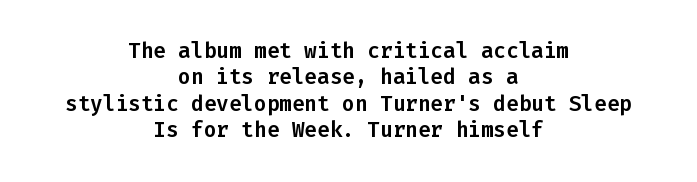
{"italic": "no", "underline": "no", "align": "center", "line_spacing": "normal", "line_spacing_ratio": 1.26, "letter_spacing": "normal", "letter_spacing_em": 0.0, "glyph_px": 21}
